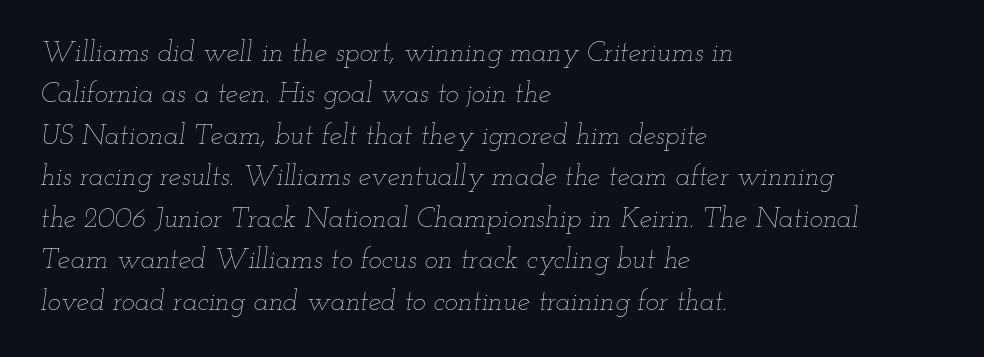
Spacing verdict: proportional, widths tailored to each character. Slant detected: the letters are inclined. Anything drawn beneath the words? Only blank space. Weight: regular or lighter.
